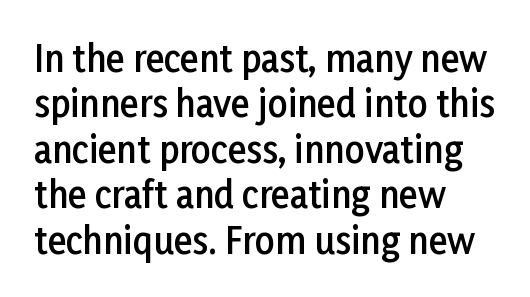
The axis of the letterforms is exactly vertical. Honestly, the row spacing looks completely unremarkable. In terms of letterspacing, this is plain default setting. As a designer I'd log this as weight 600, semibold. The text was rendered using a sans face with plain stroke endings. The text block is weighted toward the left margin, trailing off unevenly rightward.
